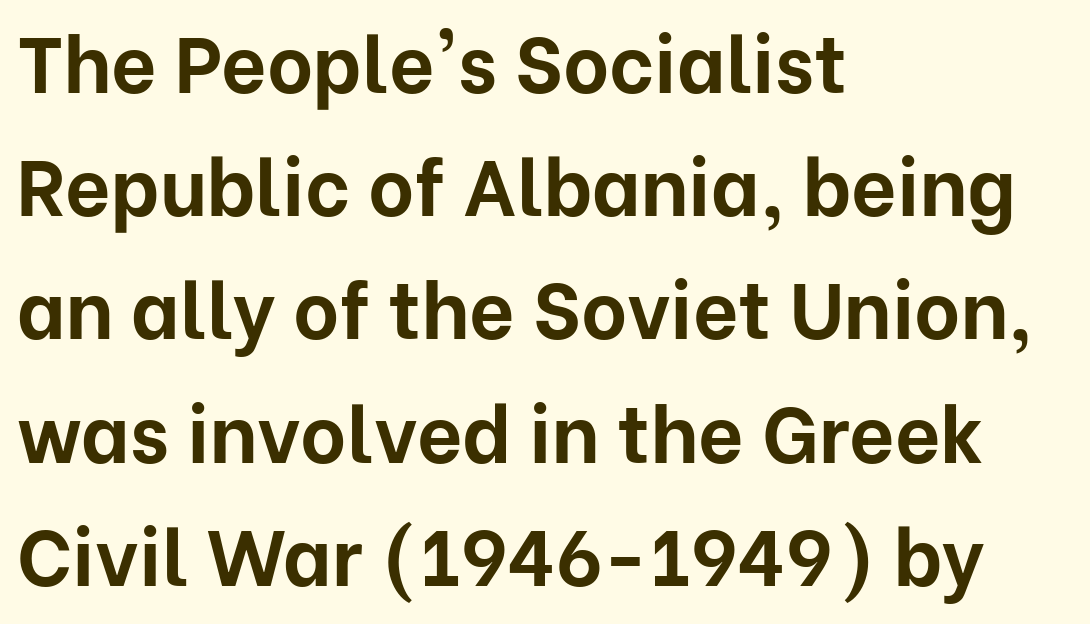
Q: Is the text bold? A: Yes.
Q: Is the text italic (slanted)? A: No, it is upright.
Q: Is the typeface a serif or a sans-serif typeface? A: Sans-serif.
Q: Is the text underlined? A: No.
Q: How is the paragraph aligned? A: Left-aligned.
Q: Is the spacing between letters normal or unusually wide? A: Normal.
Q: Is the spacing between lines tight, normal or loose? A: Normal.
Q: Width (condensed, normal, or wide)? A: Normal.
Q: Stroke contrast? A: Low.
Q: x-height? A: Medium.
Q: Monospaced? A: No.
